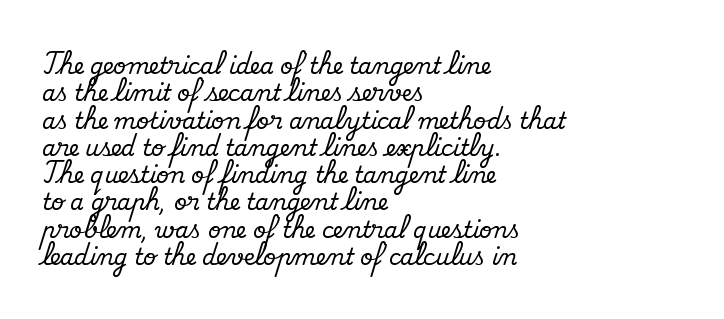
Q: Is the text italic (slanted)? A: Yes.
Q: Is the text underlined? A: No.
Q: How is the paragraph aligned? A: Left-aligned.
Q: Is the spacing between letters normal or unusually wide? A: Normal.
